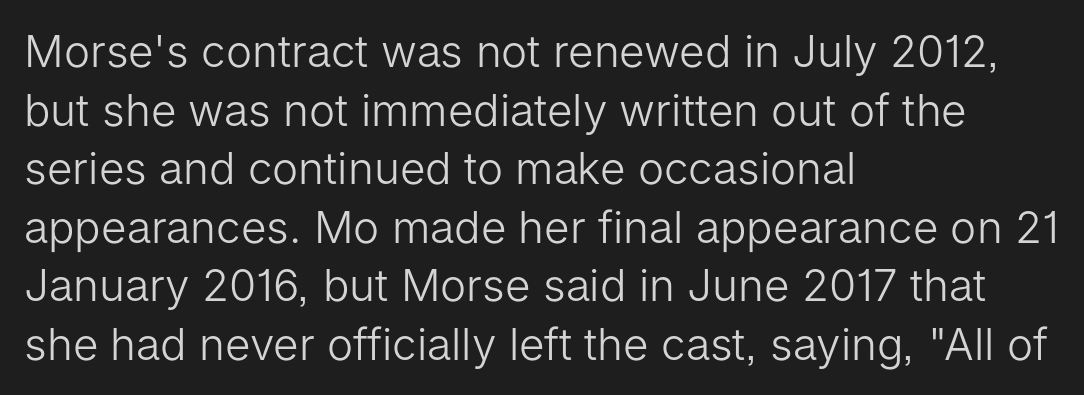
The weight tops out at a normal text grade. Spacing verdict: proportional, widths tailored to each character. Are there feet on the stems? There aren't — it's a sans. Horizontal bands of white between lines are of average thickness.
